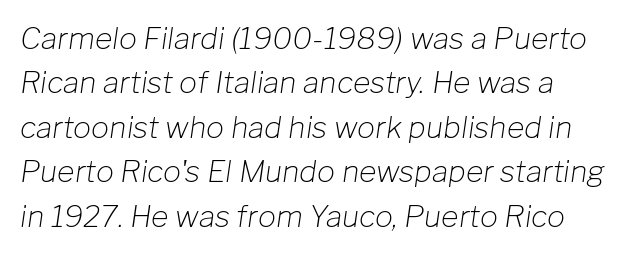
{"italic": "yes", "lean": "right", "slant_degrees": 8, "bold": "no", "weight": "light", "width": "normal", "stroke_contrast": "low", "x_height": "medium", "monospaced": "no", "underline": "no", "align": "left", "line_spacing": "normal", "line_spacing_ratio": 1.48, "letter_spacing": "normal", "letter_spacing_em": 0.0, "glyph_px": 30}
